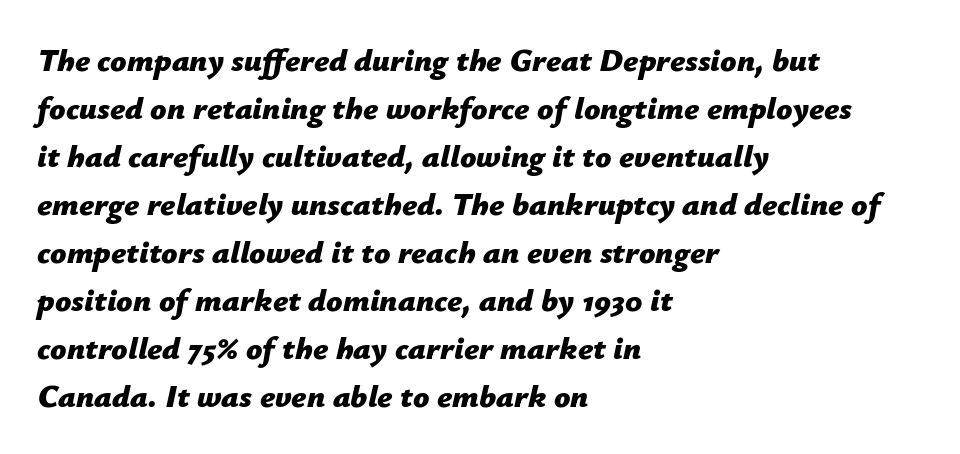
{"italic": "yes", "lean": "right", "slant_degrees": 12, "bold": "yes", "weight": "bold", "width": "normal", "stroke_contrast": "low", "x_height": "medium", "monospaced": "no", "underline": "no", "align": "left", "line_spacing": "normal", "line_spacing_ratio": 1.5, "letter_spacing": "normal", "letter_spacing_em": 0.0, "glyph_px": 32}
